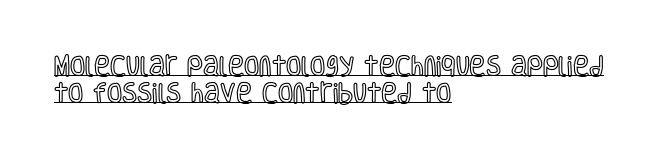
{"italic": "no", "underline": "yes", "align": "left", "line_spacing_ratio": 1.22, "letter_spacing": "normal", "letter_spacing_em": 0.0, "glyph_px": 22}
